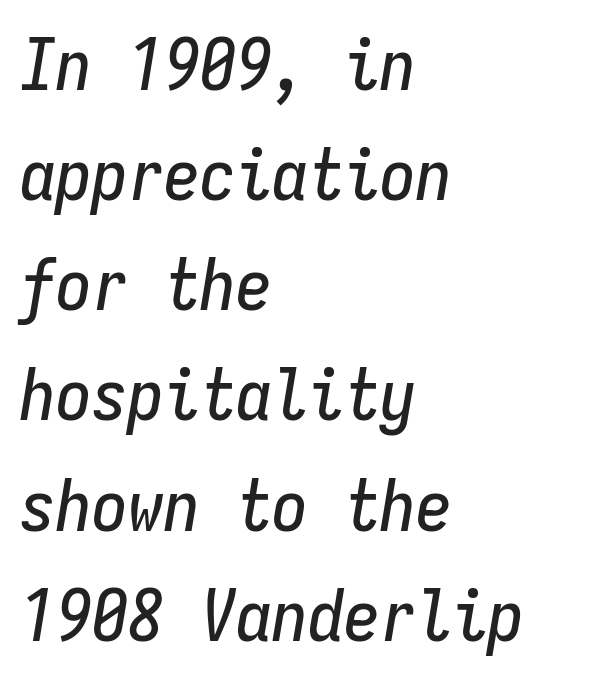
Lines of text with bare space underneath. No extra tracking has been applied to these lines. A typesetter would call this leading conventional body-copy spacing. The ragged edge is on the right, which tells us the setting is flush left.
